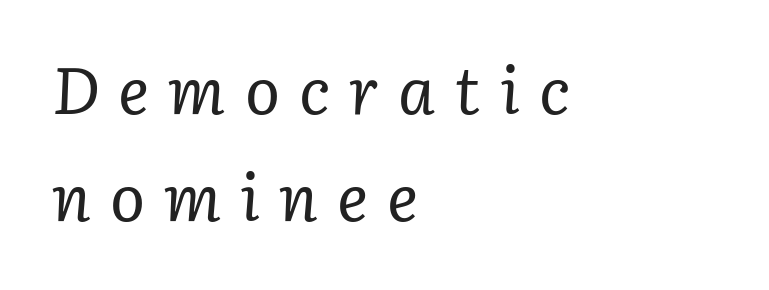
{"serif": "yes", "italic": "yes", "lean": "right", "slant_degrees": 3, "bold": "no", "weight": "regular", "width": "normal", "stroke_contrast": "low", "x_height": "medium", "monospaced": "no", "underline": "no", "align": "left", "line_spacing": "normal", "line_spacing_ratio": 1.64, "letter_spacing": "wide", "letter_spacing_em": 0.29, "glyph_px": 65}
